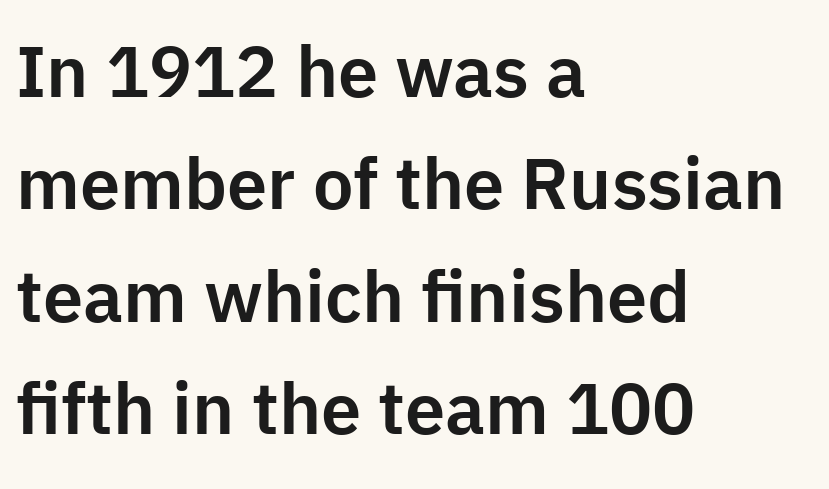
Proportional: the letters do not fall into vertical columns. Each word holds together tightly as a unit, with standard inter-letter gaps. The line-height multiplier appears to be the usual default. The rendering anchors every line to the left-hand side. A typesetter would mark this as roman, not italic.
